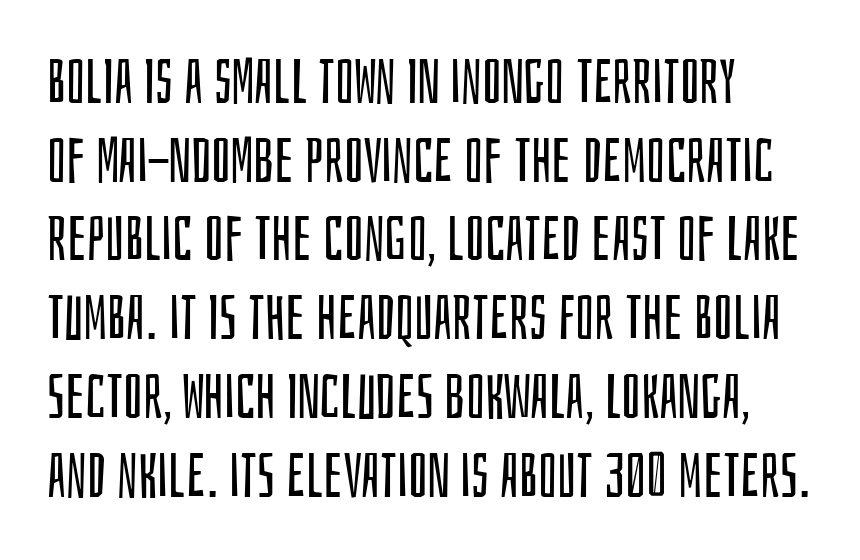
The image shows 62 px regular-weight, condensed sans-serif type, upright; set left-aligned, normal line spacing (1.27x), normal letter spacing, not underlined; low stroke contrast and a large x-height.
